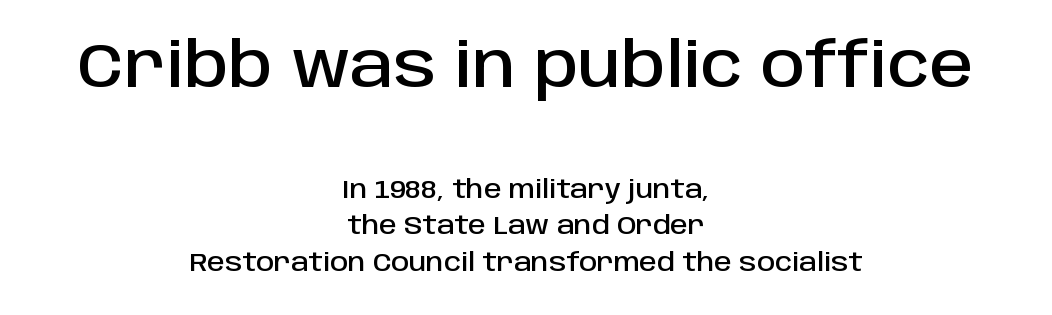
Q: Is the text italic (slanted)? A: No, it is upright.
Q: Is the typeface a serif or a sans-serif typeface? A: Sans-serif.
Q: Is the text underlined? A: No.
Q: How is the paragraph aligned? A: Centered.
Q: Is the spacing between letters normal or unusually wide? A: Normal.
Q: Is the spacing between lines tight, normal or loose? A: Normal.
Q: Which block of text is set in a larger size, the first (top) or the second (bottom)? A: The first (top) one.
Q: Width (condensed, normal, or wide)? A: Normal.
Q: Stroke contrast? A: Low.
Q: x-height? A: Large.
Q: Monospaced? A: No.
